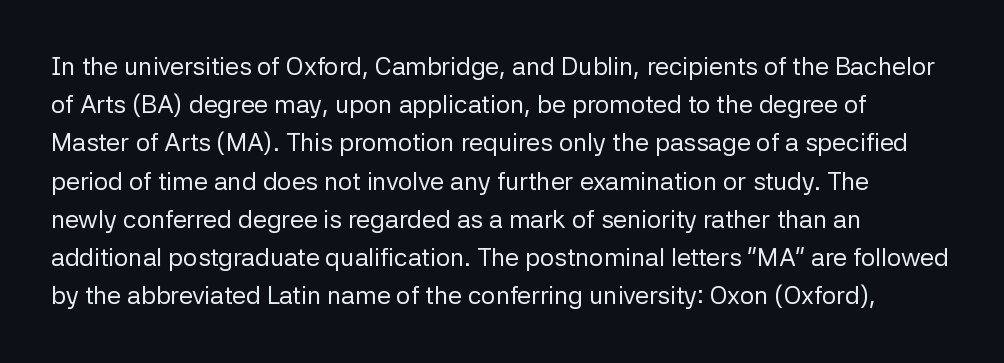
The image shows 25 px text type, upright; set left-aligned, normal line spacing (1.53x), normal letter spacing, not underlined.
